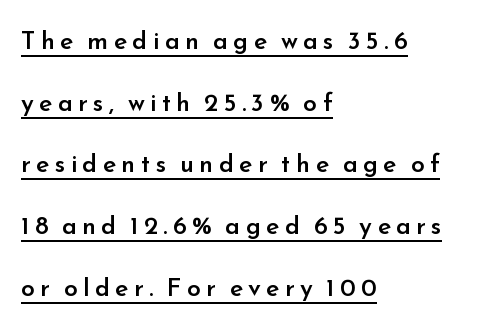
The image shows 25 px text type, upright; set left-aligned, loose line spacing (2.47x), unusually wide letter spacing (+0.21 em), underlined.
